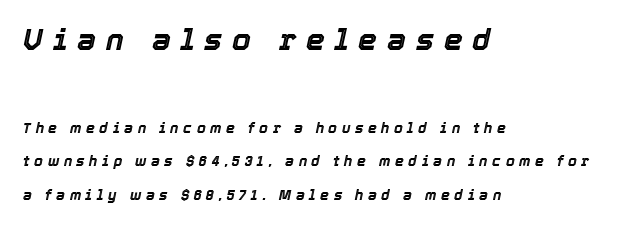
Note: larger setting up top, smaller setting below. Whoever set this chose breathing room over compactness in the vertical rhythm. Rendered with sloped, italic letterforms. Look at the tracking — it's clearly loosened, letters drifting apart. No word sits above an underline. Caption: multi-line text, flush left, ragged right.
